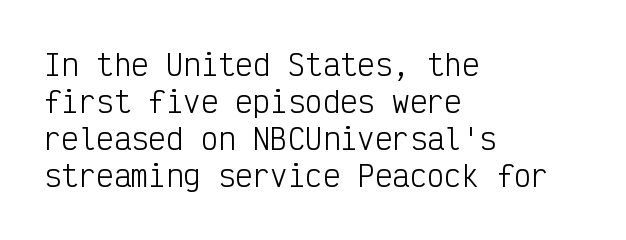
The image shows 29 px light, condensed sans-serif type, upright, monospaced; set left-aligned, normal line spacing (1.28x), normal letter spacing, not underlined; low stroke contrast and a medium x-height.
